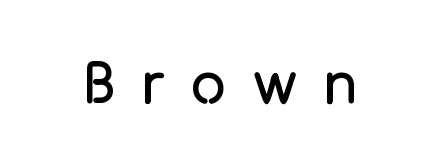
{"serif": "no", "italic": "no", "bold": "no", "weight": "regular", "width": "normal", "stroke_contrast": "low", "x_height": "medium", "monospaced": "no", "underline": "no", "letter_spacing": "wide", "letter_spacing_em": 0.43, "glyph_px": 61}
